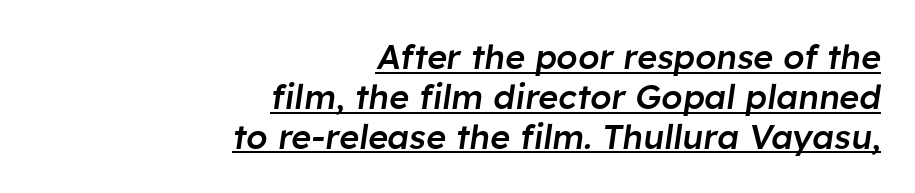
Is there an underline? Yes — a line sits under the letters. The lines are quadded right. Heft: intermediate — a semibold. Spacing verdict: proportional, widths tailored to each character. These lines were composed using italics. Short note: letters normally spaced.
